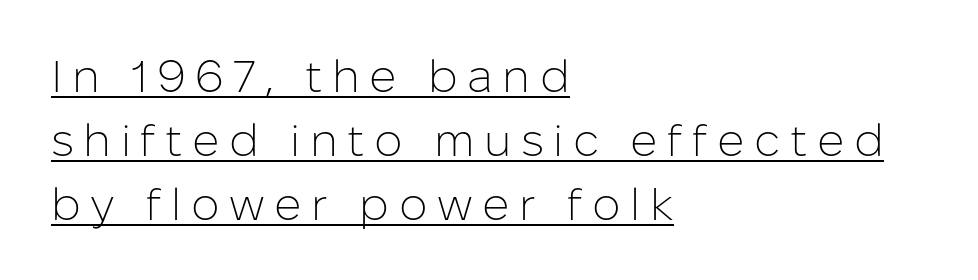
{"serif": "no", "italic": "no", "bold": "no", "weight": "light", "width": "normal", "stroke_contrast": "low", "x_height": "medium", "monospaced": "no", "underline": "yes", "align": "left", "line_spacing": "normal", "line_spacing_ratio": 1.42, "letter_spacing": "wide", "letter_spacing_em": 0.21, "glyph_px": 45}
